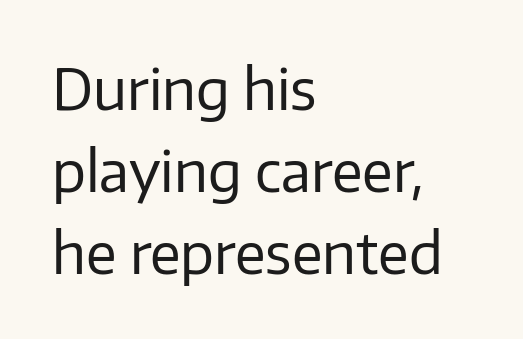
Q: Is the text bold? A: No.
Q: Is the text italic (slanted)? A: No, it is upright.
Q: Is the typeface a serif or a sans-serif typeface? A: Sans-serif.
Q: Is the text underlined? A: No.
Q: How is the paragraph aligned? A: Left-aligned.
Q: Is the spacing between letters normal or unusually wide? A: Normal.
Q: Is the spacing between lines tight, normal or loose? A: Normal.
Q: Width (condensed, normal, or wide)? A: Normal.
Q: Stroke contrast? A: Low.
Q: x-height? A: Medium.
Q: Monospaced? A: No.
